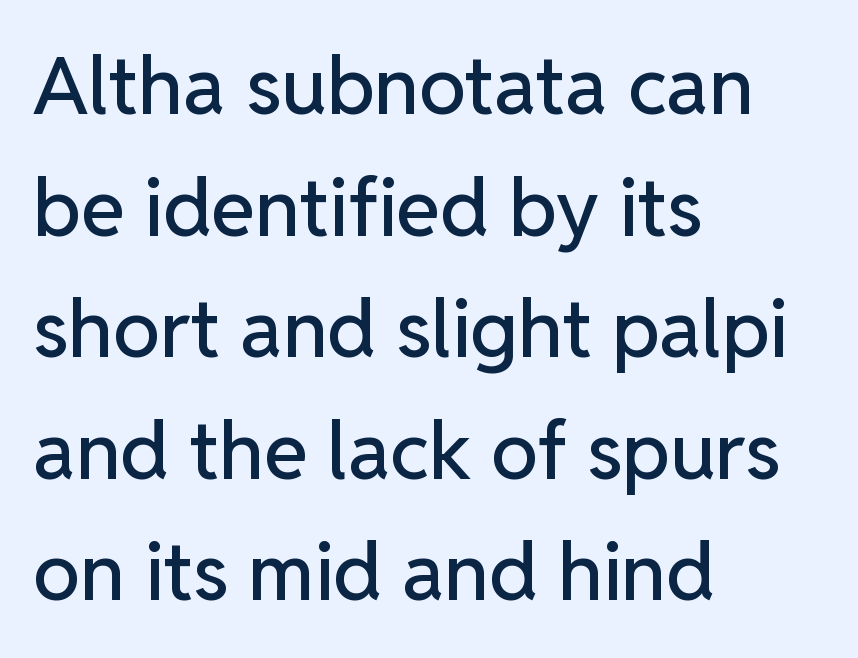
Q: Is the text italic (slanted)? A: No, it is upright.
Q: Is the typeface a serif or a sans-serif typeface? A: Sans-serif.
Q: Is the text underlined? A: No.
Q: How is the paragraph aligned? A: Left-aligned.
Q: Is the spacing between letters normal or unusually wide? A: Normal.
Q: Is the spacing between lines tight, normal or loose? A: Normal.
Q: Width (condensed, normal, or wide)? A: Normal.
Q: Stroke contrast? A: Low.
Q: x-height? A: Medium.
Q: Monospaced? A: No.
